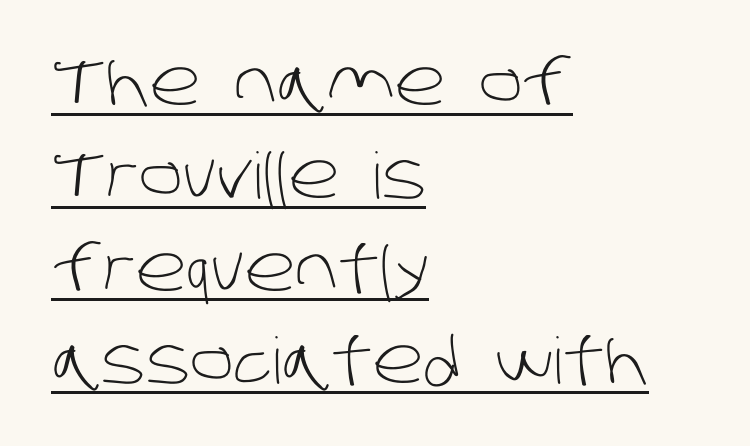
{"serif": "no", "bold": "no", "weight": "light", "width": "normal", "stroke_contrast": "low", "x_height": "large", "monospaced": "no", "underline": "yes", "align": "left", "line_spacing": "normal", "line_spacing_ratio": 1.45, "letter_spacing": "normal", "letter_spacing_em": 0.0, "glyph_px": 64}
